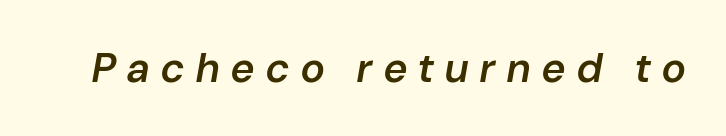
Q: Is the text bold? A: Semi-bold.
Q: Is the text italic (slanted)? A: Yes, it leans right by about 10 degrees.
Q: Is the text underlined? A: No.
Q: Is the spacing between letters normal or unusually wide? A: Unusually wide.
Q: Width (condensed, normal, or wide)? A: Normal.
Q: Stroke contrast? A: Low.
Q: x-height? A: Medium.
Q: Monospaced? A: No.
